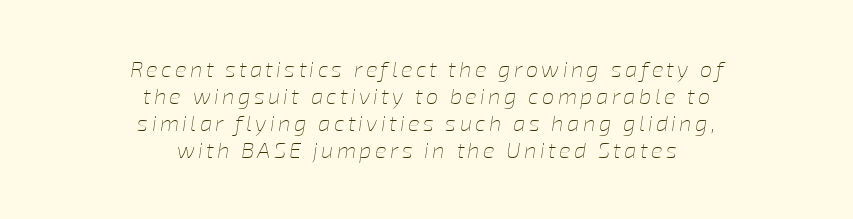
{"italic": "yes", "lean": "right", "slant_degrees": 8, "bold": "no", "underline": "no", "align": "center", "line_spacing_ratio": 1.23, "glyph_px": 22}
